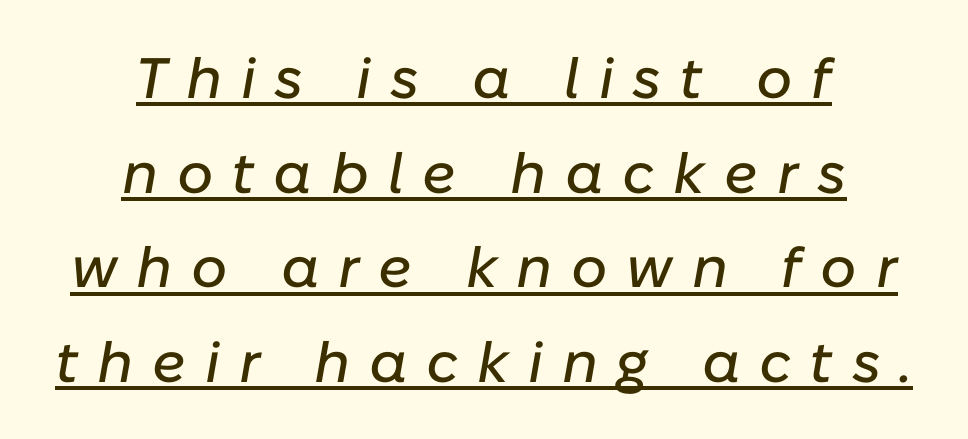
You can see a thin bar hugging the bottom of the glyphs. Character widths vary here, with narrow letters taking less room than wide ones. The font's italic variant was chosen for this text. A typesetter would call this heavily tracked-out type. The lines are quadded center.
